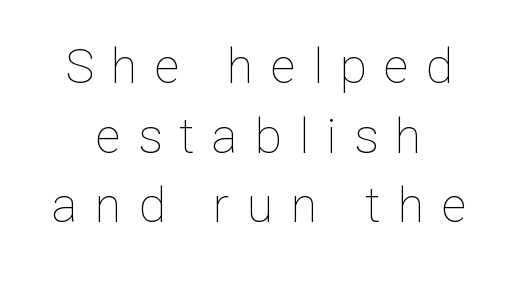
The image shows 49 px thin type, upright; set centered, normal line spacing (1.42x), unusually wide letter spacing (+0.35 em), not underlined; low stroke contrast and a medium x-height.
